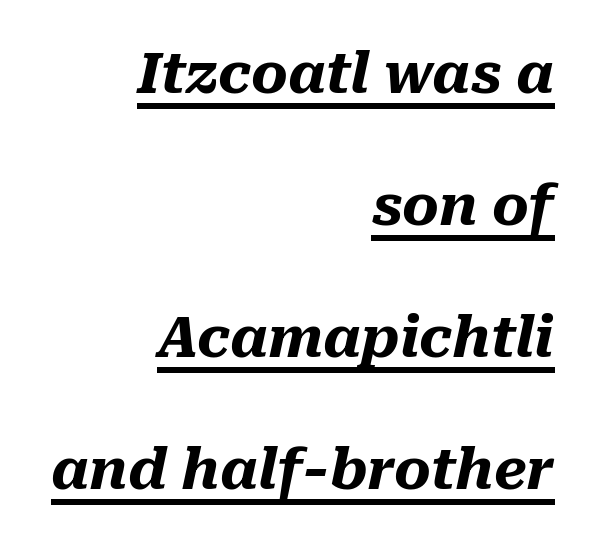
Q: Is the text bold? A: Yes.
Q: Is the text italic (slanted)? A: Yes, it leans right by about 10 degrees.
Q: Is the text underlined? A: Yes.
Q: How is the paragraph aligned? A: Right-aligned.
Q: Is the spacing between letters normal or unusually wide? A: Normal.
Q: Is the spacing between lines tight, normal or loose? A: Loose.
Q: Width (condensed, normal, or wide)? A: Normal.
Q: Stroke contrast? A: Medium.
Q: x-height? A: Medium.
Q: Monospaced? A: No.
